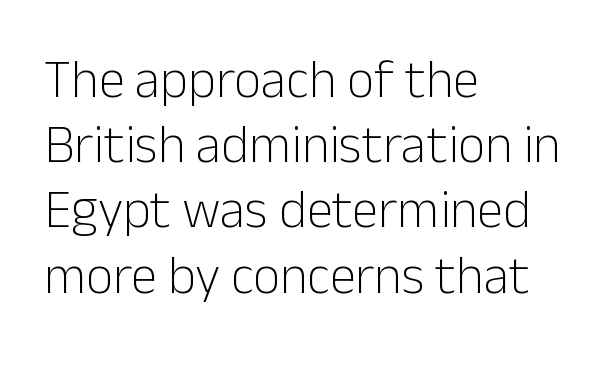
Q: Is the text bold? A: No.
Q: Is the text italic (slanted)? A: No, it is upright.
Q: Is the typeface a serif or a sans-serif typeface? A: Sans-serif.
Q: Is the text underlined? A: No.
Q: How is the paragraph aligned? A: Left-aligned.
Q: Is the spacing between letters normal or unusually wide? A: Normal.
Q: Width (condensed, normal, or wide)? A: Normal.
Q: Stroke contrast? A: Low.
Q: x-height? A: Medium.
Q: Monospaced? A: No.
